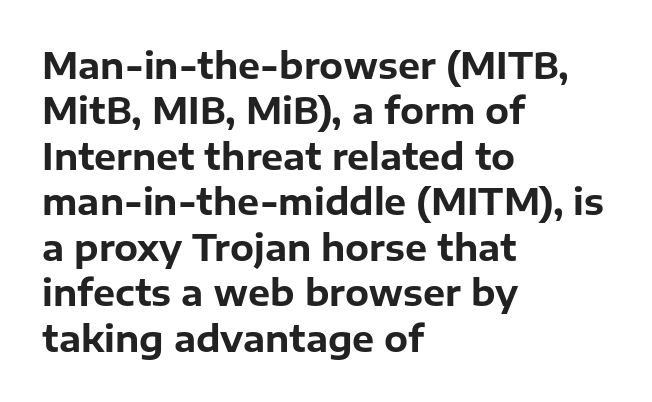
{"serif": "no", "italic": "no", "bold": "yes", "weight": "bold", "width": "normal", "stroke_contrast": "low", "x_height": "medium", "monospaced": "no", "underline": "no", "align": "left", "line_spacing": "normal", "line_spacing_ratio": 1.3, "letter_spacing": "normal", "letter_spacing_em": 0.0, "glyph_px": 35}
